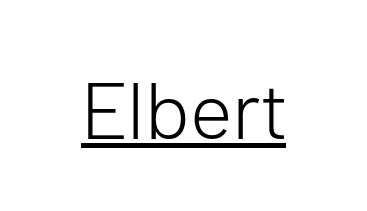
Q: Is the text bold? A: No.
Q: Is the text italic (slanted)? A: No, it is upright.
Q: Is the typeface a serif or a sans-serif typeface? A: Sans-serif.
Q: Is the text underlined? A: Yes.
Q: Is the spacing between letters normal or unusually wide? A: Normal.
Q: Width (condensed, normal, or wide)? A: Normal.
Q: Stroke contrast? A: Low.
Q: x-height? A: Medium.
Q: Monospaced? A: No.
